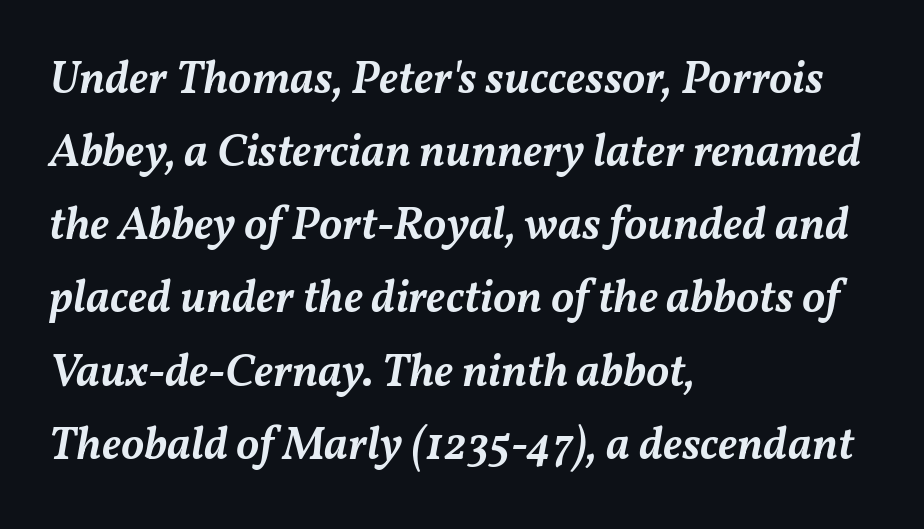
{"italic": "yes", "lean": "right", "slant_degrees": 11, "bold": "semi", "weight": "semibold", "width": "normal", "stroke_contrast": "medium", "x_height": "medium", "monospaced": "no", "underline": "no", "align": "left", "line_spacing": "normal", "line_spacing_ratio": 1.59, "letter_spacing": "normal", "letter_spacing_em": 0.0, "glyph_px": 46}
